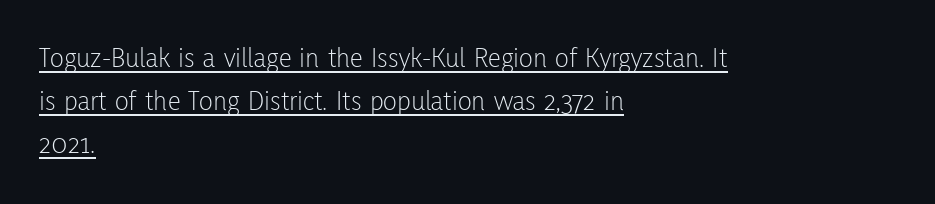
{"serif": "no", "italic": "no", "bold": "no", "weight": "light", "width": "condensed", "stroke_contrast": "low", "x_height": "medium", "monospaced": "no", "underline": "yes", "align": "left", "line_spacing": "normal", "line_spacing_ratio": 1.49, "letter_spacing": "normal", "letter_spacing_em": 0.0, "glyph_px": 29}
